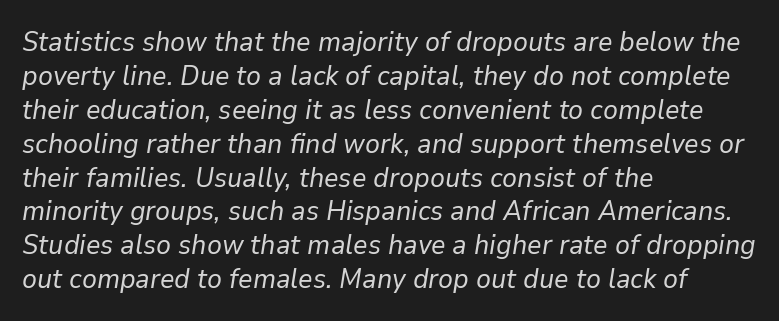
{"italic": "yes", "lean": "right", "slant_degrees": 9, "bold": "no", "weight": "regular", "width": "normal", "stroke_contrast": "low", "x_height": "medium", "monospaced": "no", "underline": "no", "align": "left", "line_spacing_ratio": 1.21, "letter_spacing": "normal", "letter_spacing_em": 0.0, "glyph_px": 28}
